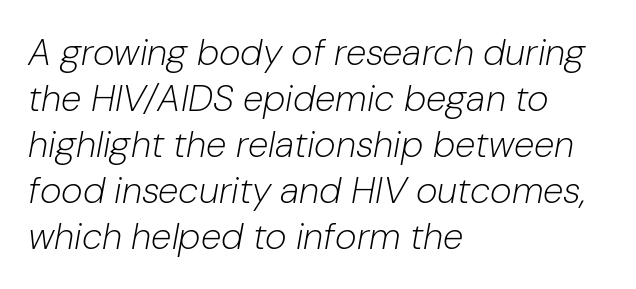
The image shows 37 px light type, italic (leaning right); set left-aligned, line spacing 1.24x, normal letter spacing, not underlined; low stroke contrast and a medium x-height.
